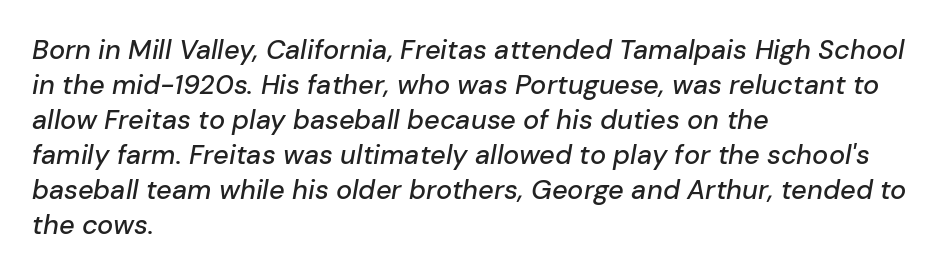
The line texture is even and compact thanks to regular tracking. This is oblique type, the kind used for emphasis or titles. Vertical spacing — default. The string is rendered with underlining switched off. Does the copy run flush right? No — it runs flush left.
